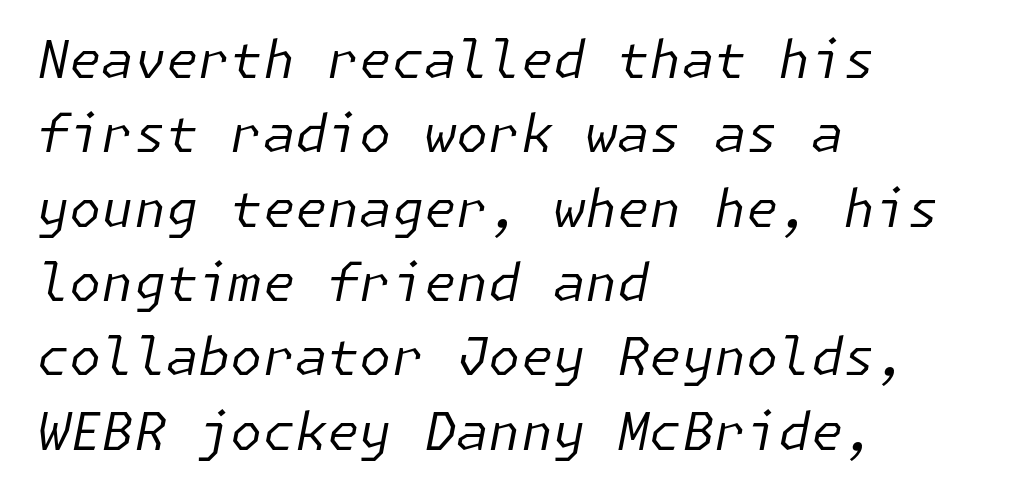
{"italic": "yes", "lean": "right", "slant_degrees": 11, "bold": "no", "weight": "regular", "width": "normal", "stroke_contrast": "low", "x_height": "medium", "underline": "no", "align": "left", "line_spacing": "normal", "line_spacing_ratio": 1.43, "letter_spacing": "normal", "letter_spacing_em": 0.0, "glyph_px": 52}
